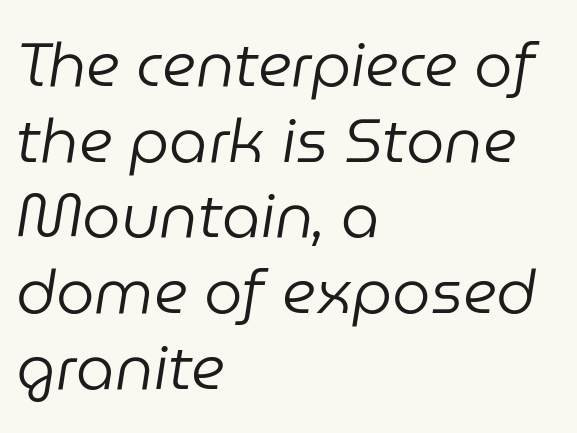
{"italic": "yes", "lean": "right", "slant_degrees": 9, "bold": "no", "weight": "regular", "width": "normal", "stroke_contrast": "low", "x_height": "medium", "monospaced": "no", "underline": "no", "align": "left", "line_spacing_ratio": 1.24, "letter_spacing": "normal", "letter_spacing_em": 0.0, "glyph_px": 61}
